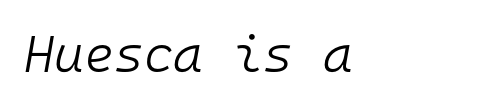
Q: Is the text bold? A: No.
Q: Is the text italic (slanted)? A: Yes, it leans right by about 10 degrees.
Q: Is the text underlined? A: No.
Q: Is the spacing between letters normal or unusually wide? A: Normal.
Q: Width (condensed, normal, or wide)? A: Normal.
Q: Stroke contrast? A: Low.
Q: x-height? A: Medium.
Q: Monospaced? A: Yes.
